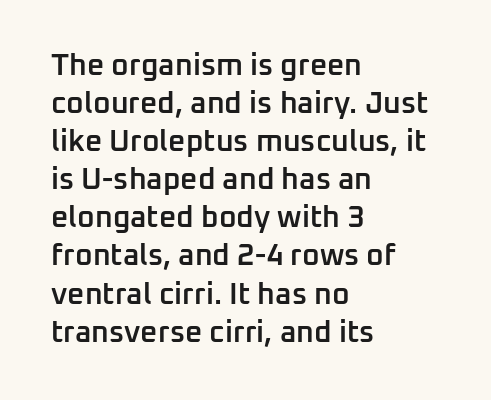
Q: Is the text bold? A: Semi-bold.
Q: Is the text italic (slanted)? A: No, it is upright.
Q: Is the typeface a serif or a sans-serif typeface? A: Sans-serif.
Q: Is the text underlined? A: No.
Q: How is the paragraph aligned? A: Left-aligned.
Q: Is the spacing between letters normal or unusually wide? A: Normal.
Q: Is the spacing between lines tight, normal or loose? A: Normal.
Q: Width (condensed, normal, or wide)? A: Normal.
Q: Stroke contrast? A: Low.
Q: x-height? A: Medium.
Q: Monospaced? A: No.
